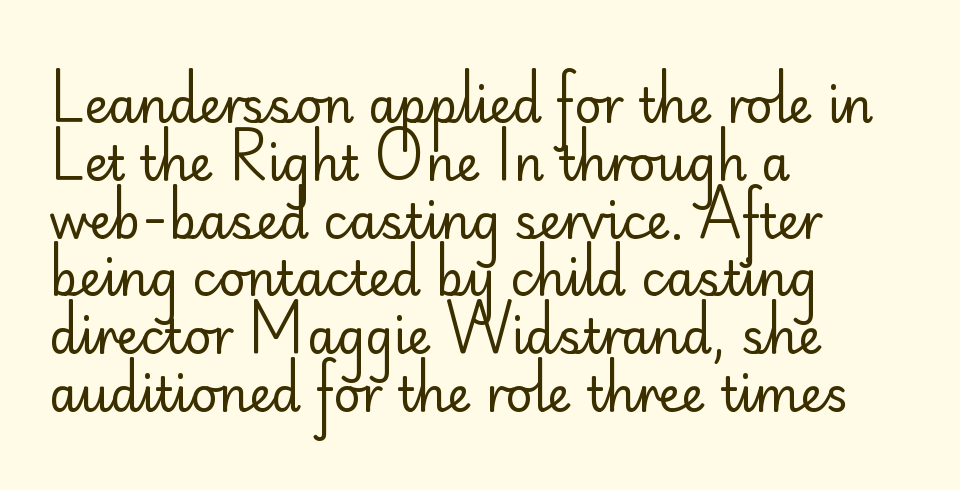
Typographically, this falls in the sans-serif category. The text block is weighted toward the left margin, trailing off unevenly rightward. Each stroke keeps to a modest, everyday thickness or less. You can tell it's not italic because the verticals are truly vertical. Descenders hang freely into open space. Nobody touched the tracking dial on this one.
